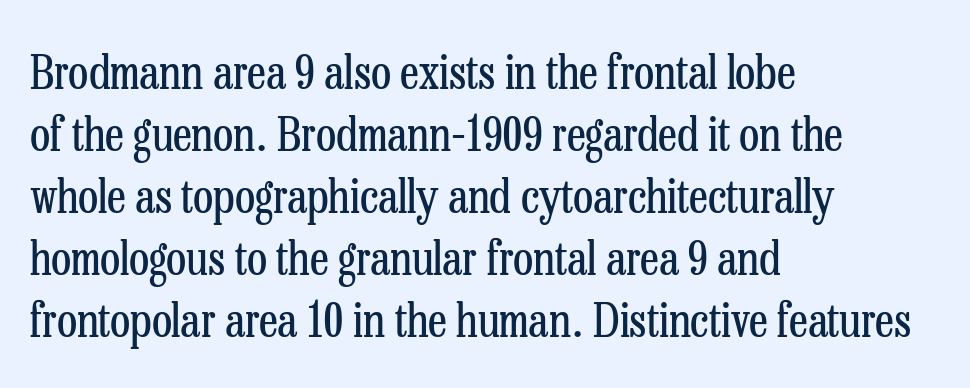
The face looks like a standard text weight, possibly lighter. Inter-character spacing is left at the font's built-in metrics. In terms of posture, this sample is upright. A student would call this left alignment; a typographer would say flush left, rag right.
